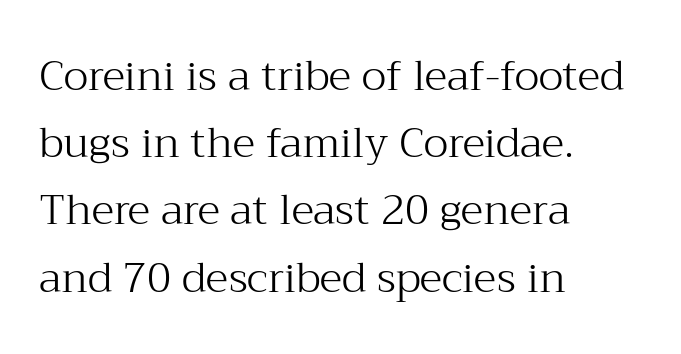
You could not count columns in this text — the font is proportionally spaced. Glance below the letters and you will spot only blank space. Does extra space separate the letters? No, they use regular spacing. Stroke mass is kept to a normal reading level or below. The rag falls on the right side of this text block.
